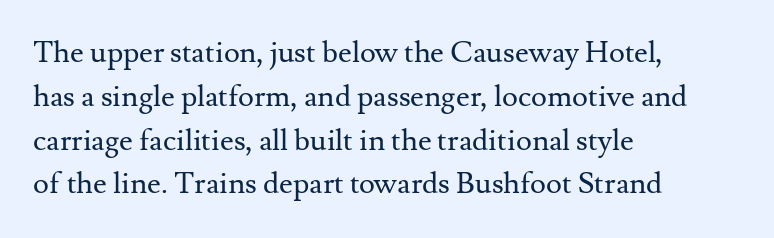
Rendered with straight, roman letterforms. The space beneath each line is pristine and unruled. Is the letter spacing exaggerated? No — it looks like the ordinary default. Serifs: yes, visible at the terminals of the letterforms.
